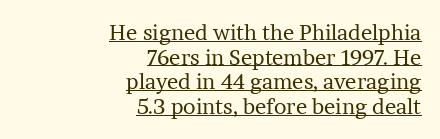
The type sits square on the baseline with zero lean. Horizontal alignment here is rightward, an uncommon choice for prose. You can see a thin bar hugging the bottom of the glyphs. These glyphs show unthickened strokes, regular width or finer. Characters follow at the spacing the type designer built in.
